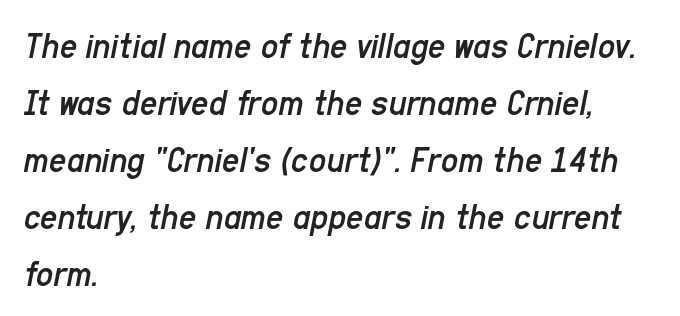
The image shows 38 px regular-weight, condensed type, italic (leaning right); set left-aligned, normal line spacing (1.5x), normal letter spacing, not underlined; low stroke contrast and a medium x-height.
